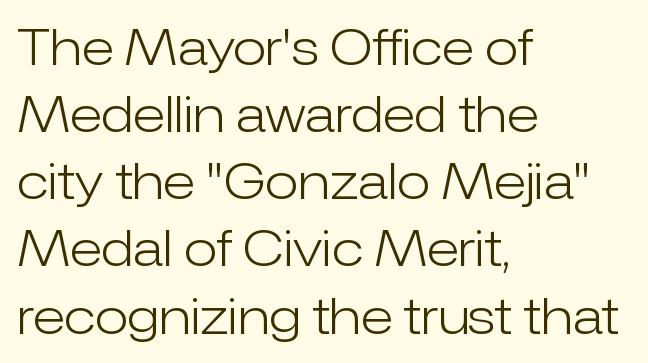
The rendering uses natural spacing where letterforms have individual widths. The rendering shows plain stroke endings on the letterforms — a sans-serif design. Every row of glyphs begins at an identical x-position on the left. The weight would be labelled regular, book, light, or lighter still.
